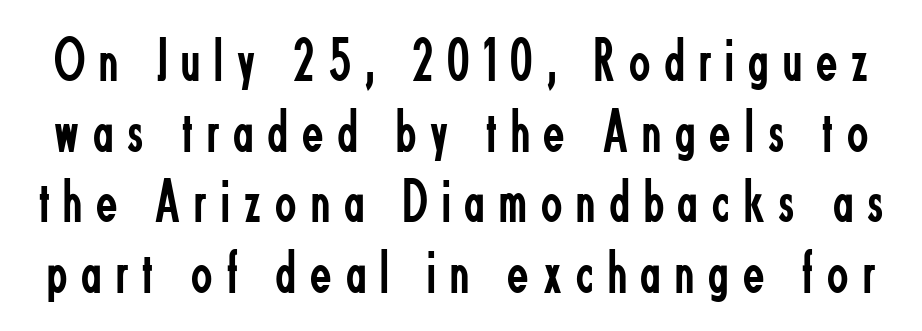
The image shows 62 px regular-weight, condensed sans-serif type, upright; set tight line spacing (1.14x), unusually wide letter spacing (+0.23 em), not underlined; low stroke contrast and a small x-height.
